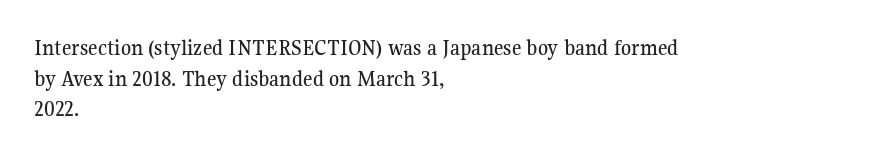
{"italic": "no", "underline": "no", "align": "left", "line_spacing": "normal", "line_spacing_ratio": 1.33, "letter_spacing": "normal", "letter_spacing_em": 0.0, "glyph_px": 23}
